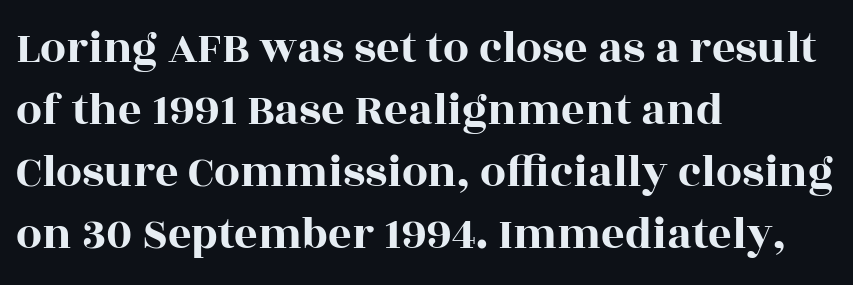
The image shows 46 px wide serif type, upright; set left-aligned, normal line spacing (1.35x), normal letter spacing, not underlined; a large x-height.
